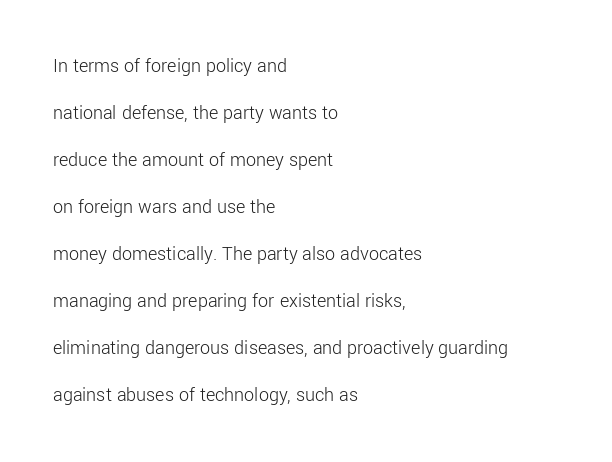
Q: Is the text bold? A: No.
Q: Is the text italic (slanted)? A: No, it is upright.
Q: Is the text underlined? A: No.
Q: How is the paragraph aligned? A: Left-aligned.
Q: Is the spacing between letters normal or unusually wide? A: Normal.
Q: Is the spacing between lines tight, normal or loose? A: Loose.
